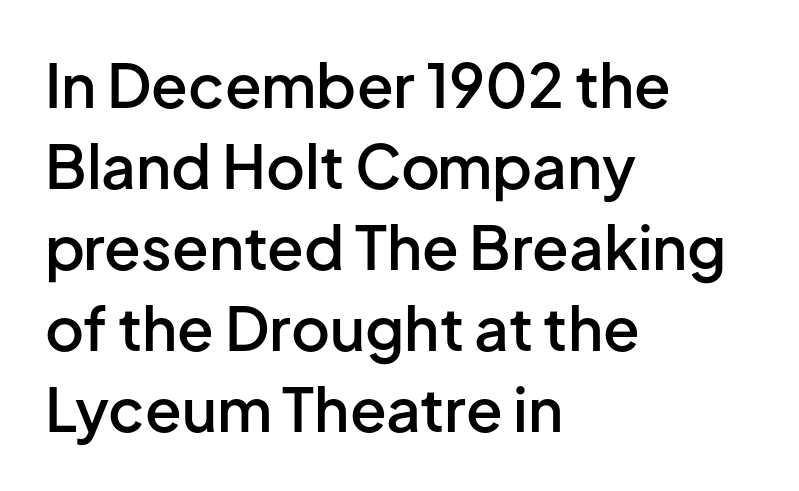
The tracking reads as untouched default to a designer's eye. These lines carry some extra weight — a demibold, not a full bold. The rows are spaced the way most documents space them. Check where the strokes stop: nothing finishes them off — pure sans. If you drew a line through each stem, it would be perfectly vertical. Do the characters align in a grid? No, the font is proportional.
